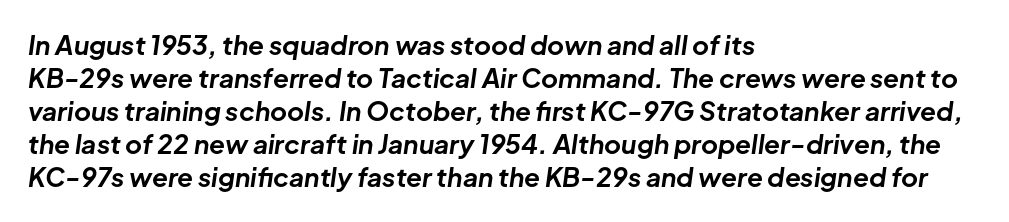
Q: Is the text bold? A: Yes.
Q: Is the text italic (slanted)? A: Yes, it leans right by about 8 degrees.
Q: Is the text underlined? A: No.
Q: How is the paragraph aligned? A: Left-aligned.
Q: Is the spacing between letters normal or unusually wide? A: Normal.
Q: Is the spacing between lines tight, normal or loose? A: Normal.
